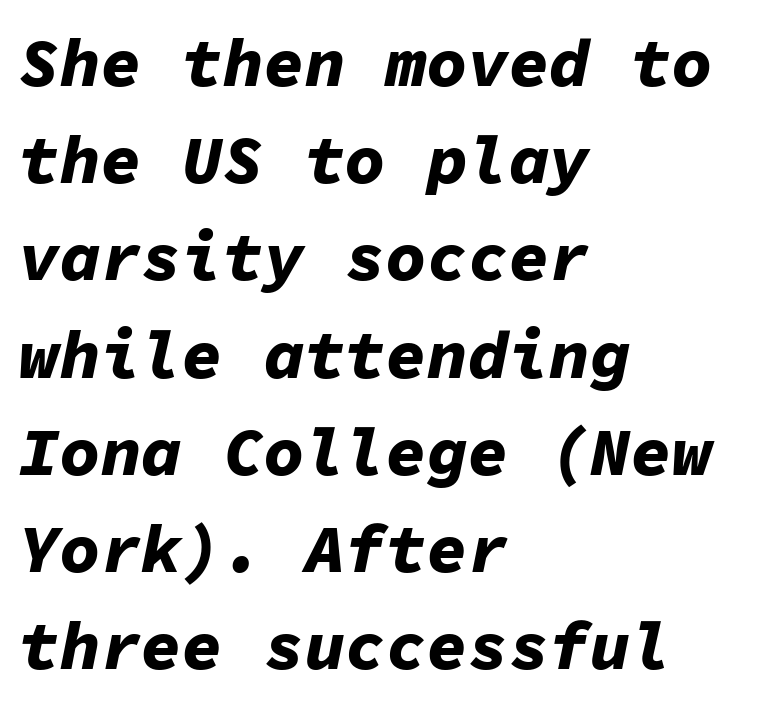
Q: Is the text bold? A: Yes.
Q: Is the text italic (slanted)? A: Yes, it leans right by about 11 degrees.
Q: Is the text underlined? A: No.
Q: How is the paragraph aligned? A: Left-aligned.
Q: Is the spacing between letters normal or unusually wide? A: Normal.
Q: Is the spacing between lines tight, normal or loose? A: Normal.
Q: Width (condensed, normal, or wide)? A: Normal.
Q: Stroke contrast? A: Low.
Q: x-height? A: Medium.
Q: Monospaced? A: Yes.
